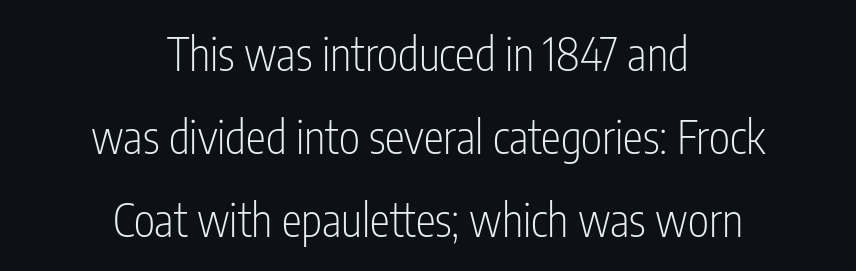
Type without underlining. Check where the strokes stop: nothing finishes them off — pure sans. No chunkiness to these letters — they're not bold. Each letter keeps its own natural width here, so spacing adapts to shape. No italicization has been applied; the sample stays upright.
